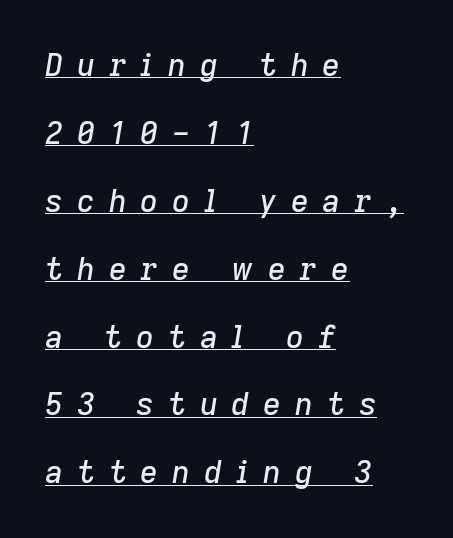
Q: Is the text italic (slanted)? A: Yes, it leans right by about 9 degrees.
Q: Is the text underlined? A: Yes.
Q: How is the paragraph aligned? A: Left-aligned.
Q: Is the spacing between letters normal or unusually wide? A: Unusually wide.
Q: Is the spacing between lines tight, normal or loose? A: Loose.
Q: Width (condensed, normal, or wide)? A: Normal.
Q: Stroke contrast? A: Low.
Q: x-height? A: Medium.
Q: Monospaced? A: No.
